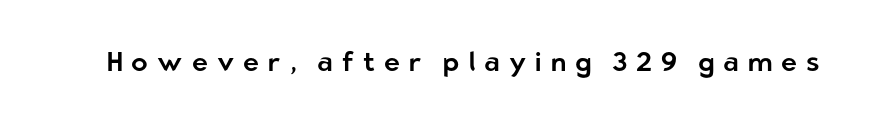
The image shows 27 px text type, upright; set unusually wide letter spacing (+0.33 em), not underlined.
